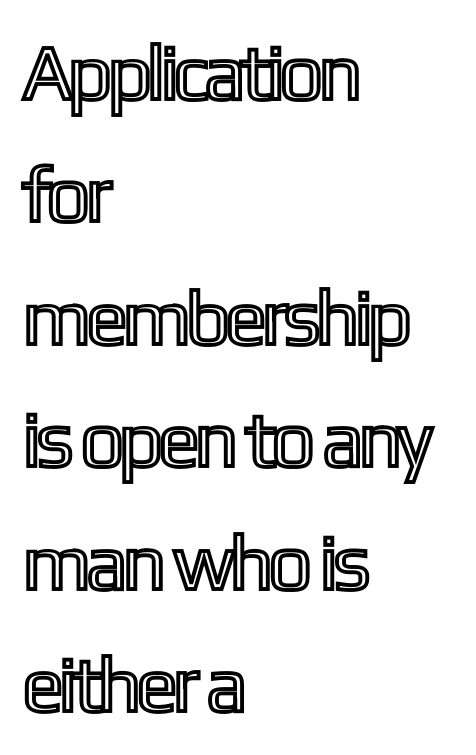
Caption: multi-line text, flush left, ragged right. How would I describe the line gaps? Plain and ordinary. The words here are not underlined. The passage shown is typed in a proportional face where columns would drift. Characters remain perfectly vertical along every line. The horizontal fit of the characters is conventional and even.
